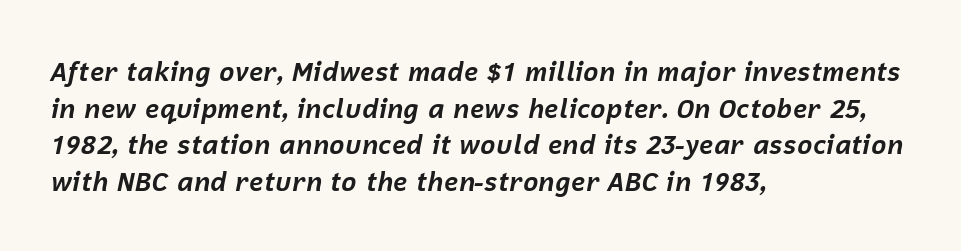
The image shows 26 px bold type, italic (leaning right); set left-aligned, normal line spacing (1.41x), normal letter spacing, not underlined.
